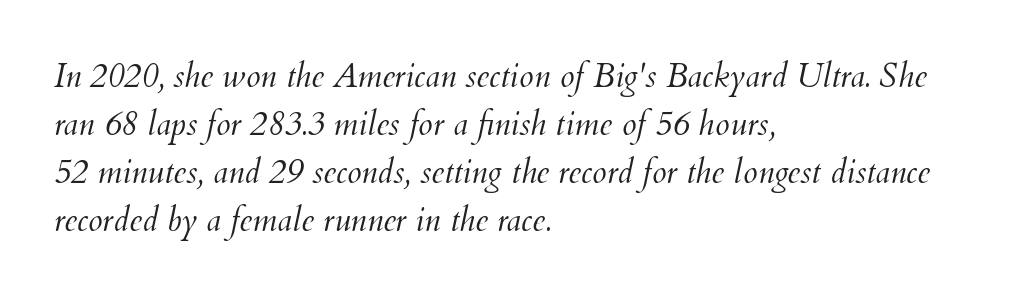
Q: Is the text bold? A: No.
Q: Is the text italic (slanted)? A: Yes, it leans right by about 12 degrees.
Q: Is the text underlined? A: No.
Q: How is the paragraph aligned? A: Left-aligned.
Q: Is the spacing between letters normal or unusually wide? A: Normal.
Q: Is the spacing between lines tight, normal or loose? A: Normal.
Q: Width (condensed, normal, or wide)? A: Normal.
Q: Stroke contrast? A: Medium.
Q: x-height? A: Small.
Q: Monospaced? A: No.
